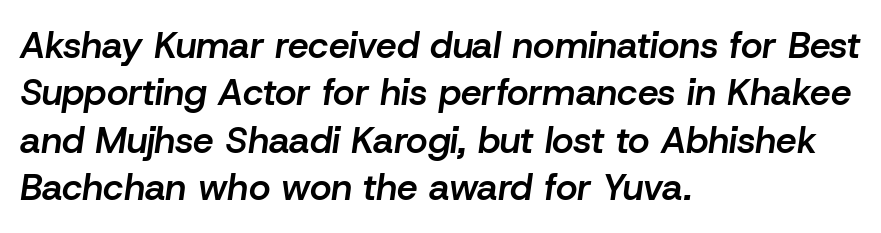
Is this a fixed-width face? No — the glyphs have proportional, varying widths. Only glyphs here, with clear space below each row. The typesetter chose a ragged-right arrangement here. The typesetting leans somewhat heavy: a semibold.
